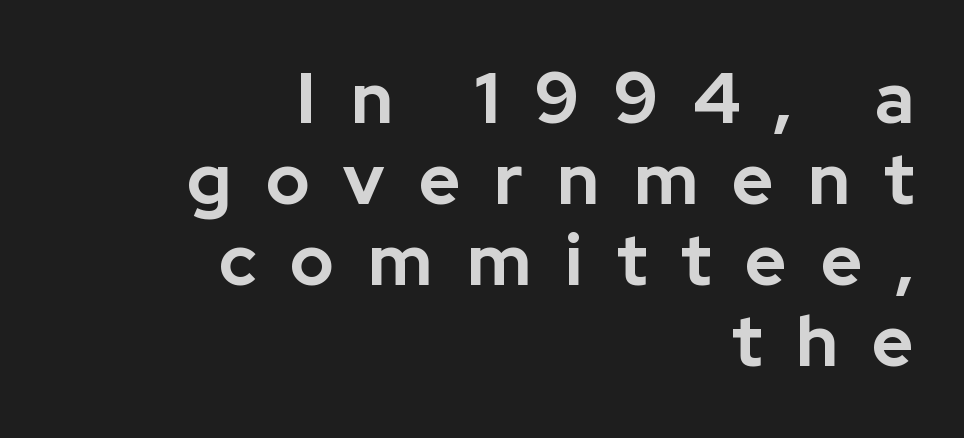
Serifs: no, the terminals of the letterforms are clean. A flush-right, rag-left setting is used for this passage. Quick note: interline space is minimal. Is this a fixed-width face? No — the glyphs have proportional, varying widths. Substantial extra tracking has been applied to these lines.
